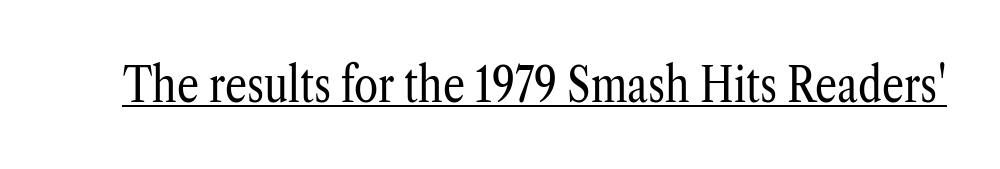
{"serif": "yes", "italic": "no", "bold": "no", "weight": "regular", "width": "condensed", "stroke_contrast": "low", "x_height": "medium", "monospaced": "no", "underline": "yes", "letter_spacing": "normal", "letter_spacing_em": 0.0, "glyph_px": 49}
